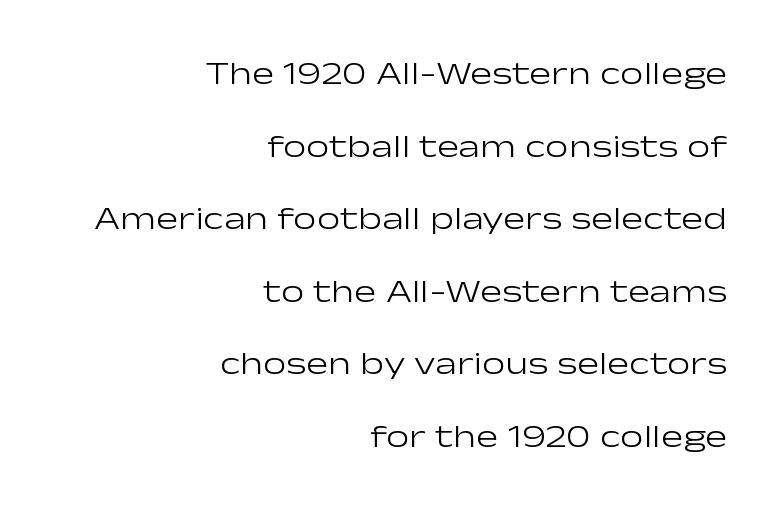
Line endings align vertically; line beginnings do not. If you drew a line through each stem, it would be perfectly vertical. Notice the wide empty band between every row — that's loose leading. Letters rest on an invisible, unmarked baseline. This rendering employs a face without finishing strokes, i.e., a sans-serif. Unbolded letterforms with no extra heft.
